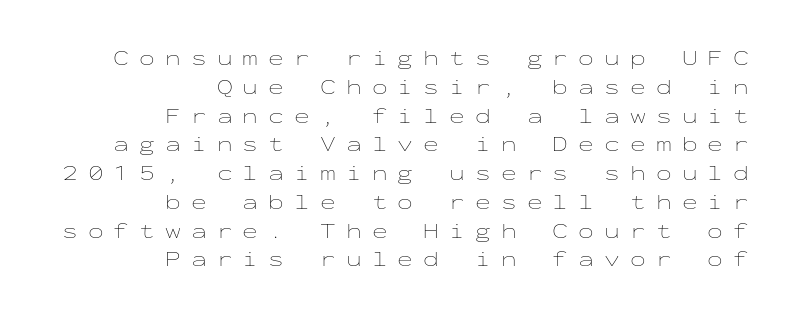
Regarding leading, the lines here are spaced in the standard way. Spacing between characters has been opened up far beyond the box default. Heaviness? Minimal to ordinary, like unemphasized prose. Horizontal alignment here is rightward, an uncommon choice for prose. The passage shown is not underscored anywhere. The font's upright variant was chosen for this text.
